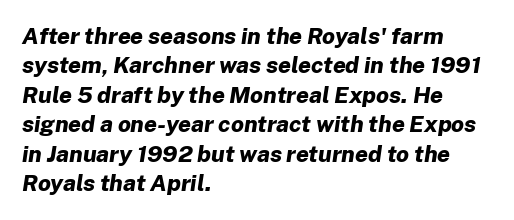
Q: Is the text bold? A: Yes.
Q: Is the text italic (slanted)? A: Yes, it leans right by about 8 degrees.
Q: Is the text underlined? A: No.
Q: How is the paragraph aligned? A: Left-aligned.
Q: Is the spacing between letters normal or unusually wide? A: Normal.
Q: Is the spacing between lines tight, normal or loose? A: Normal.
